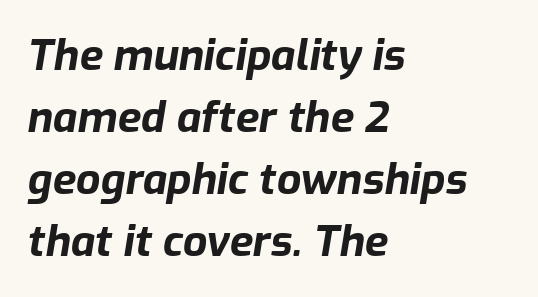
The image shows 43 px bold type, italic (leaning right); set left-aligned, normal line spacing (1.44x), normal letter spacing, not underlined; low stroke contrast and a medium x-height.
